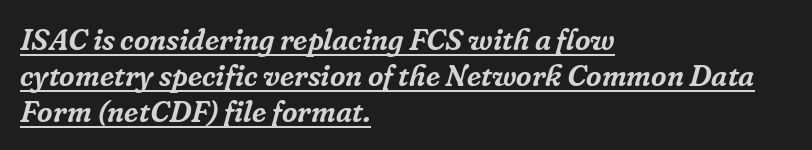
Here the designer chose a conventional face with non-uniform glyph widths. The passage shown leans; its letterforms are oblique. Is the letter spacing exaggerated? No — it looks like the ordinary default. This is serif lettering, the kind often seen in printed books. The paragraph has a hard left edge and a soft right edge.
